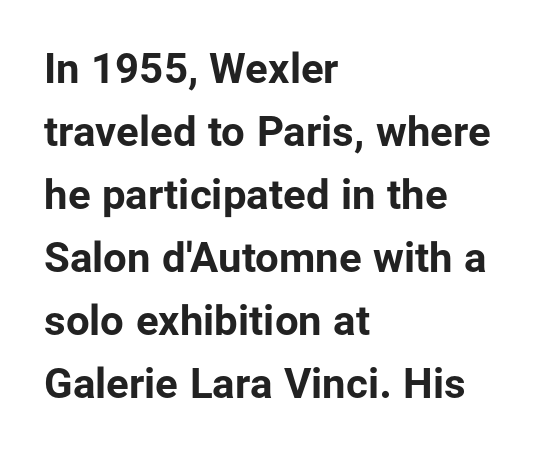
{"serif": "no", "italic": "no", "bold": "yes", "weight": "bold", "width": "normal", "stroke_contrast": "low", "x_height": "medium", "monospaced": "no", "underline": "no", "align": "left", "line_spacing": "normal", "line_spacing_ratio": 1.5, "letter_spacing": "normal", "letter_spacing_em": 0.0, "glyph_px": 42}
